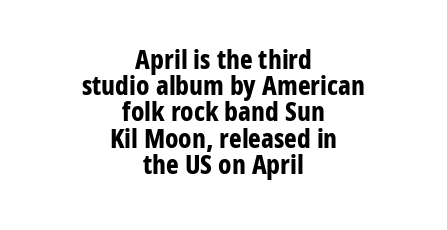
The image shows 27 px bold type, upright; set centered, tight line spacing (0.97x), normal letter spacing, not underlined.
